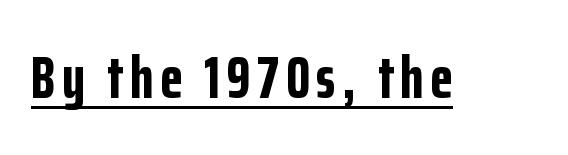
Examine the stroke ends and you'll find no serifs. The font is running at its bold setting. Somebody hit Ctrl+U on this one — the words are underlined. Do the letters lean? They stand straight. Character widths vary here, with narrow letters taking less room than wide ones.
